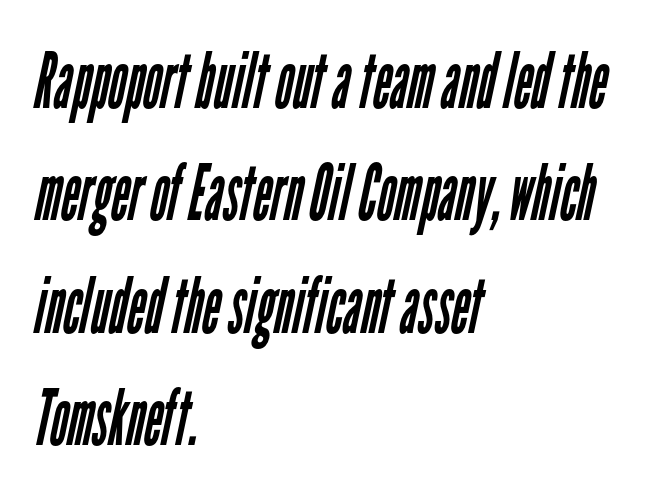
The image shows 78 px regular-weight, condensed sans-serif type; set left-aligned, normal line spacing (1.44x), normal letter spacing, not underlined; low stroke contrast and a medium x-height.
